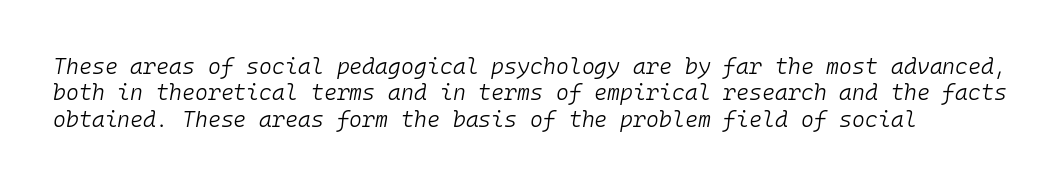
The image shows 22 px text type, italic (leaning right); set line spacing 1.2x, normal letter spacing, not underlined.
